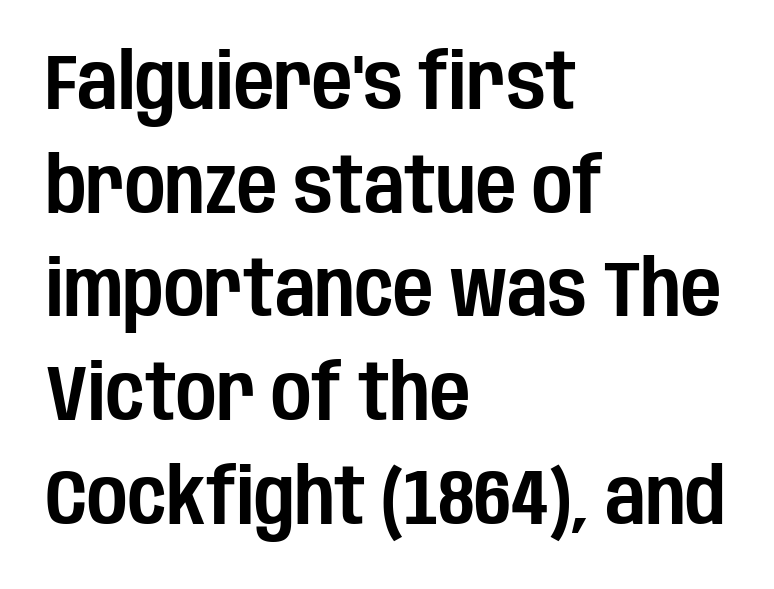
The image shows 78 px condensed sans-serif type, upright; set left-aligned, normal line spacing (1.33x), normal letter spacing, not underlined; low stroke contrast and a large x-height.
